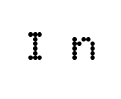
The font sits on the lighter half of the weight spectrum, regular included. The line texture is sparse and dotted thanks to wide tracking. Quick note: not italic, upright. Just letters on the line, the space beneath them empty.
